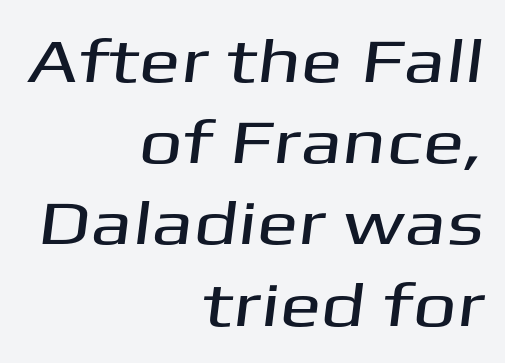
The image shows 62 px wide sans-serif type; set right-aligned, normal line spacing (1.31x), normal letter spacing, not underlined; medium stroke contrast and a medium x-height.
